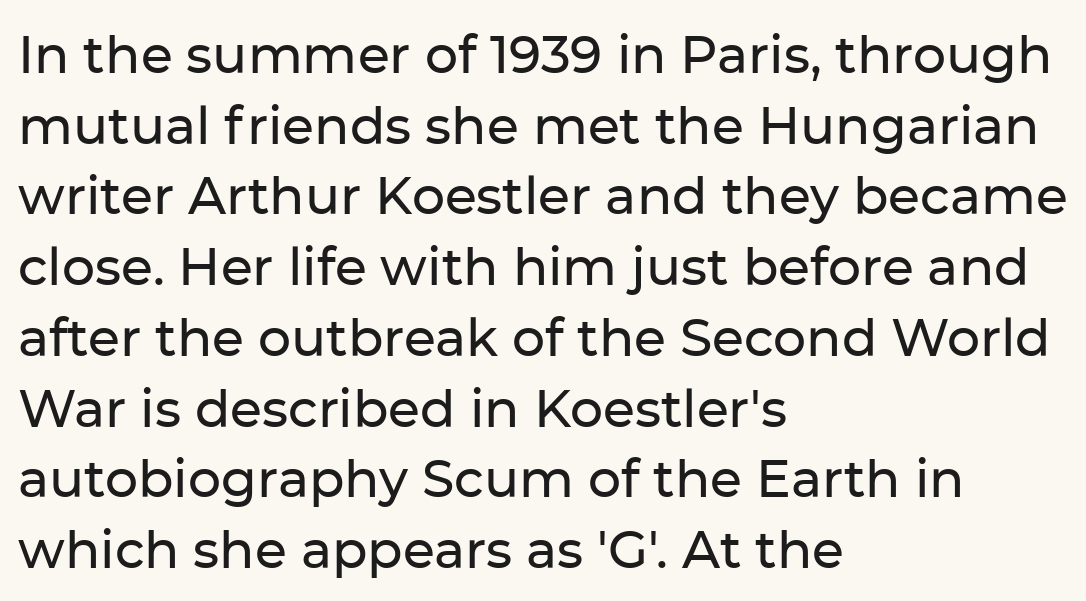
Summary of vertical rhythm: regular, with standard interline spacing. Nope, no serifs anywhere on these letters. Notice how the stems are strictly vertical — no italics here. Horizontal alignment here is leftward, the default for most running prose. Nobody drew a line under any word here.
